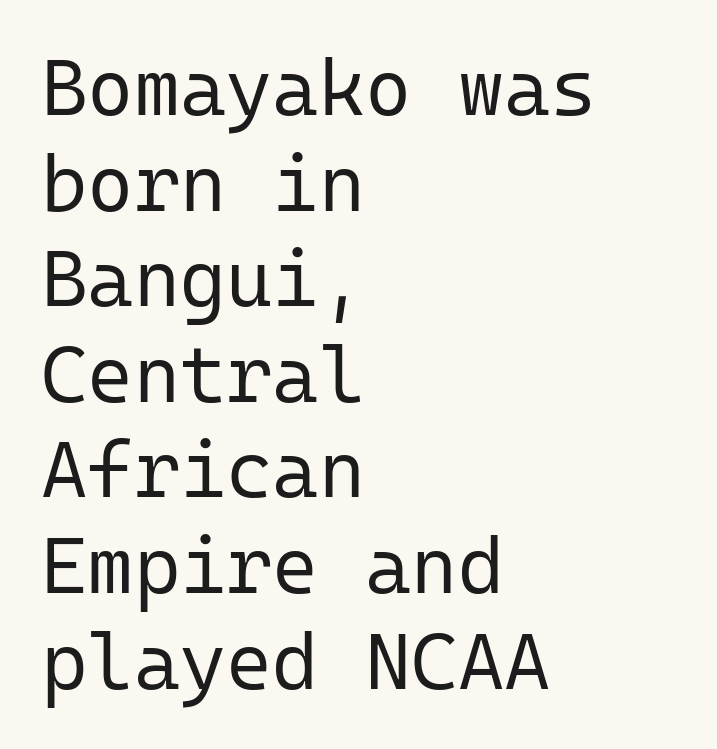
Is there any slant? The stems are plumb. Students, note that the glyphs here touch the page at normal intervals. Leftover space on each line is placed entirely after the last word. The typesetting does not lean heavy: it is not bold. Type without underlining.
